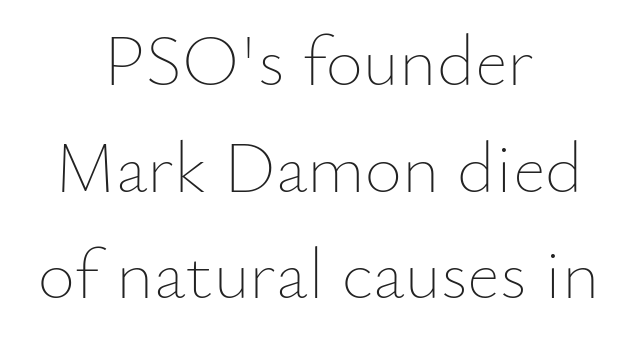
{"italic": "no", "bold": "no", "weight": "thin", "width": "normal", "stroke_contrast": "low", "x_height": "small", "monospaced": "no", "underline": "no", "align": "center", "line_spacing": "normal", "line_spacing_ratio": 1.48, "letter_spacing": "normal", "letter_spacing_em": 0.0, "glyph_px": 72}
